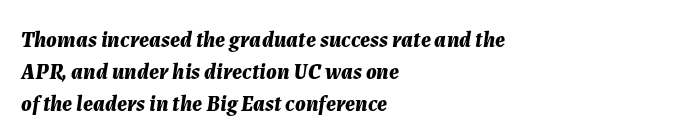
The image shows 22 px bold type, italic (leaning right); set left-aligned, normal line spacing (1.46x), normal letter spacing, not underlined.
